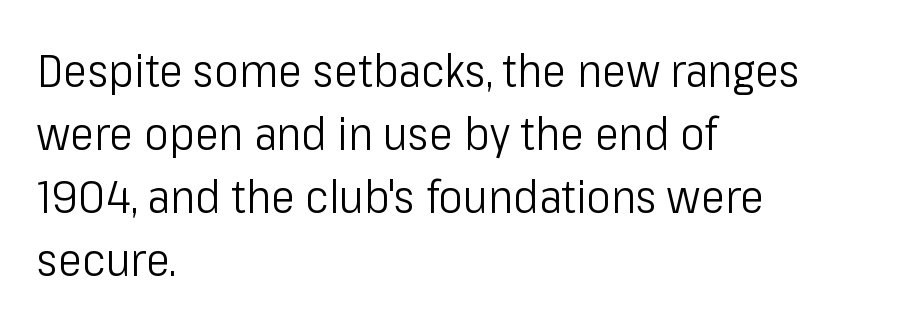
The image shows 46 px light, condensed sans-serif type, upright; set left-aligned, normal line spacing (1.37x), normal letter spacing, not underlined; low stroke contrast and a medium x-height.
